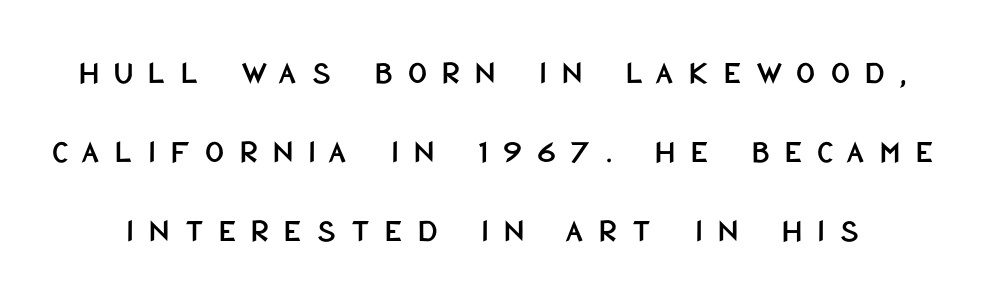
Q: Is the text italic (slanted)? A: No, it is upright.
Q: Is the typeface a serif or a sans-serif typeface? A: Sans-serif.
Q: Is the text underlined? A: No.
Q: Is the spacing between letters normal or unusually wide? A: Unusually wide.
Q: Is the spacing between lines tight, normal or loose? A: Loose.
Q: Width (condensed, normal, or wide)? A: Condensed.
Q: Stroke contrast? A: Low.
Q: x-height? A: Large.
Q: Monospaced? A: No.
